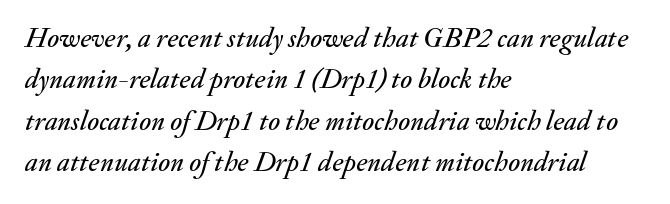
{"italic": "yes", "lean": "right", "slant_degrees": 20, "width": "normal", "stroke_contrast": "medium", "x_height": "small", "monospaced": "no", "underline": "no", "align": "left", "line_spacing": "normal", "line_spacing_ratio": 1.48, "letter_spacing": "normal", "letter_spacing_em": 0.0, "glyph_px": 28}
